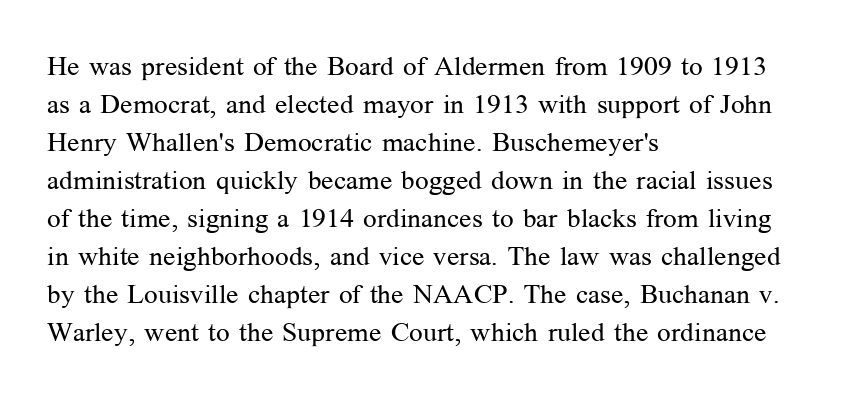
The designer left line spacing at the default. A classic flush-left, rag-right setting is used for this passage. The font sits on the lighter half of the weight spectrum, regular included. The letters stand straight up with perfectly vertical stems. No word sits above an underline.
